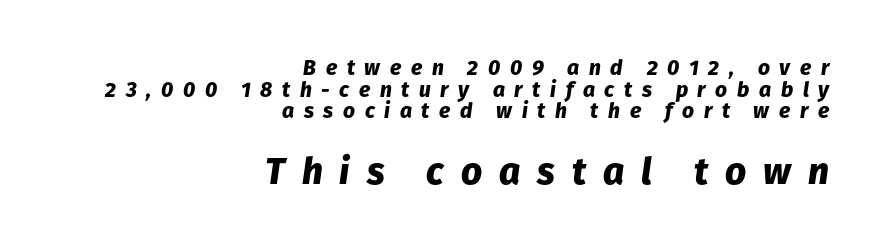
{"italic": "yes", "lean": "right", "slant_degrees": 8, "bold": "yes", "weight": "heavy", "width": "normal", "stroke_contrast": "low", "x_height": "medium", "monospaced": "no", "underline": "no", "align": "right", "line_spacing": "tight", "line_spacing_ratio": 1.03, "letter_spacing": "wide", "letter_spacing_em": 0.46, "larger_block": "second", "size_ratio": 1.76, "glyph_px": 37}
